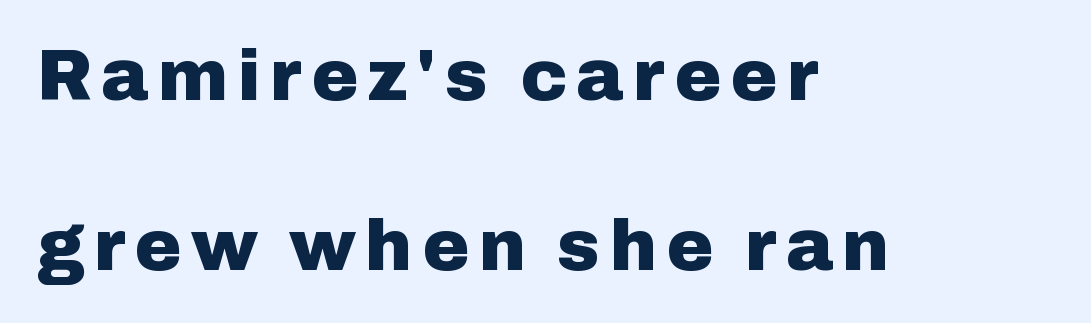
{"serif": "no", "italic": "no", "bold": "yes", "weight": "heavy", "width": "normal", "stroke_contrast": "low", "x_height": "medium", "monospaced": "no", "underline": "no", "align": "left", "line_spacing": "loose", "line_spacing_ratio": 2.4, "glyph_px": 71}
